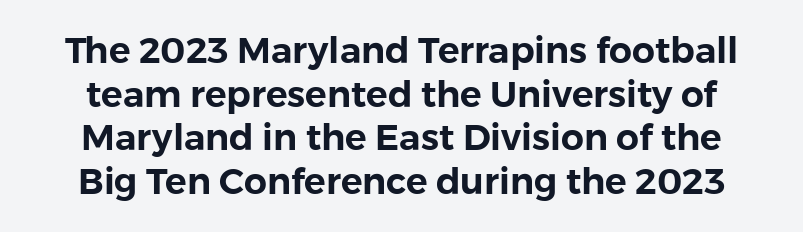
Italic? Not at all — the glyphs are vertical. This sample uses plain, unmodified letter spacing. Grotesque or geometric, the face here clearly has no serifs. The face used here is proportionally spaced, like ordinary book or web type.
